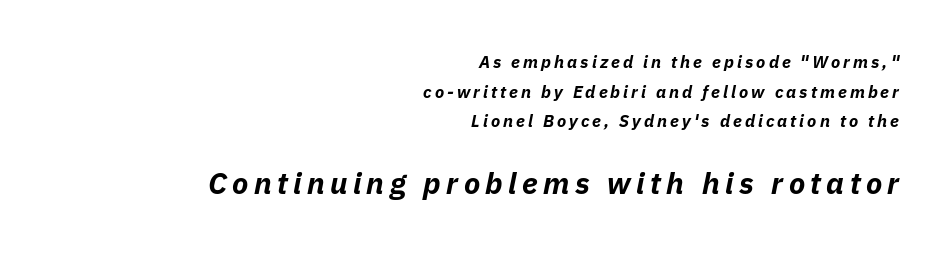
Q: Is the text bold? A: Yes.
Q: Is the text italic (slanted)? A: Yes, it leans right by about 11 degrees.
Q: Is the text underlined? A: No.
Q: How is the paragraph aligned? A: Right-aligned.
Q: Which block of text is set in a larger size, the first (top) or the second (bottom)? A: The second (bottom) one.
Q: Width (condensed, normal, or wide)? A: Normal.
Q: Stroke contrast? A: Low.
Q: x-height? A: Medium.
Q: Monospaced? A: No.
